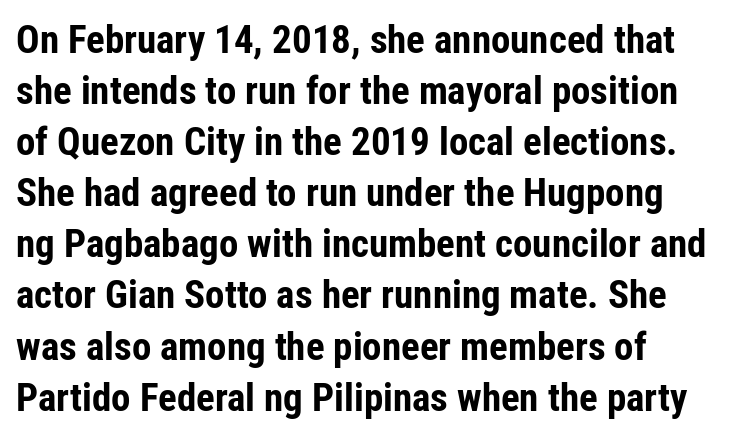
Q: Is the text bold? A: Yes.
Q: Is the text italic (slanted)? A: No, it is upright.
Q: Is the typeface a serif or a sans-serif typeface? A: Sans-serif.
Q: Is the text underlined? A: No.
Q: How is the paragraph aligned? A: Left-aligned.
Q: Is the spacing between letters normal or unusually wide? A: Normal.
Q: Is the spacing between lines tight, normal or loose? A: Normal.
Q: Width (condensed, normal, or wide)? A: Condensed.
Q: Stroke contrast? A: Low.
Q: x-height? A: Medium.
Q: Monospaced? A: No.
